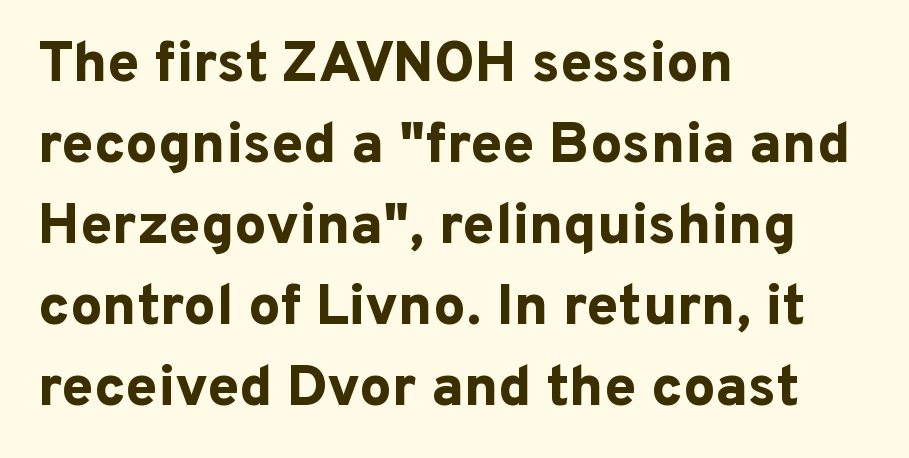
Any mark beneath the type? The region is blank. It's the straight-up-and-down kind of type. Pretty heavy lettering here — definitely bold. In terms of letterspacing, this is plain default setting. This sample has the flowing, uneven cadence of proportional lettering.
